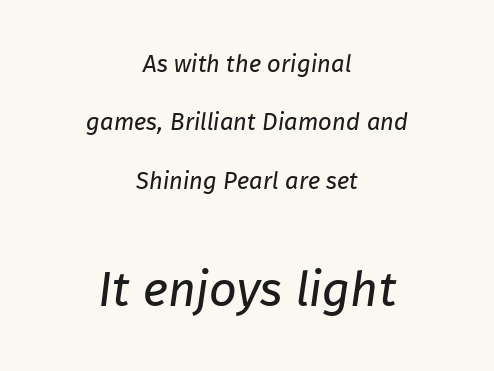
The image shows 49 px regular-weight sans-serif type; set centered, loose line spacing (2.43x), normal letter spacing, not underlined; the second (bottom) block is 2.04x larger; low stroke contrast and a medium x-height.
